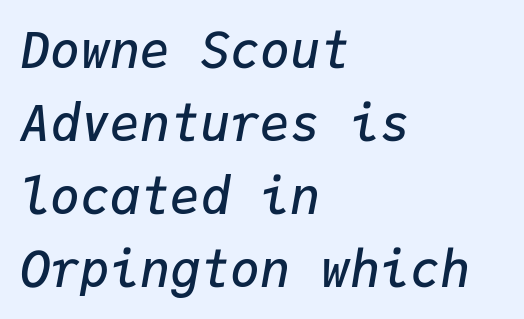
Q: Is the text bold? A: Semi-bold.
Q: Is the text italic (slanted)? A: Yes, it leans right by about 9 degrees.
Q: Is the text underlined? A: No.
Q: How is the paragraph aligned? A: Left-aligned.
Q: Is the spacing between letters normal or unusually wide? A: Normal.
Q: Is the spacing between lines tight, normal or loose? A: Normal.
Q: Width (condensed, normal, or wide)? A: Normal.
Q: Stroke contrast? A: Low.
Q: x-height? A: Medium.
Q: Monospaced? A: Yes.
